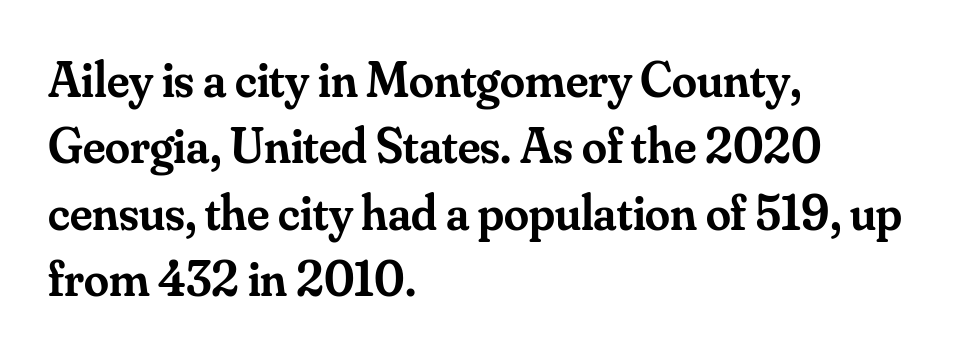
The image shows 50 px semibold serif type, upright; set left-aligned, normal line spacing (1.33x), normal letter spacing, not underlined; medium stroke contrast and a small x-height.
